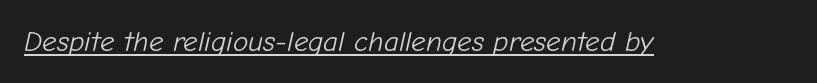
The font's italic variant was chosen for this text. No extra tracking has been applied to these lines. Varying glyph widths throughout — classic text-font behaviour. Descenders here cross a horizontal rule under the line.
